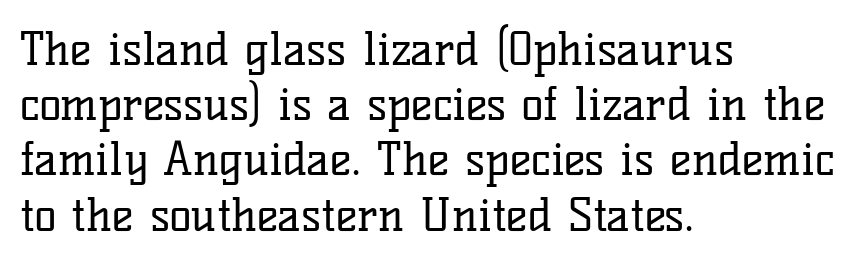
The image shows 46 px regular-weight serif type, upright; set left-aligned, line spacing 1.2x, normal letter spacing, not underlined; low stroke contrast and a medium x-height.
